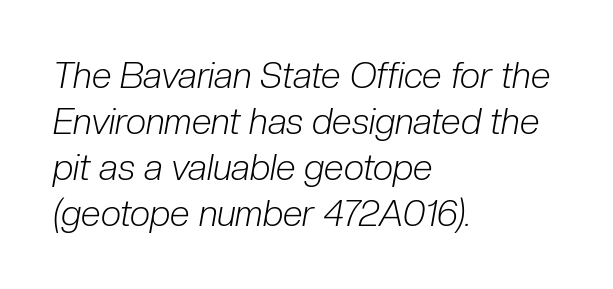
Style check: oblique. Letter spacing: default. The foot of each line stays bare and open. This block has exactly the height ordinary leading produces. The face looks like a standard text weight, possibly lighter.
